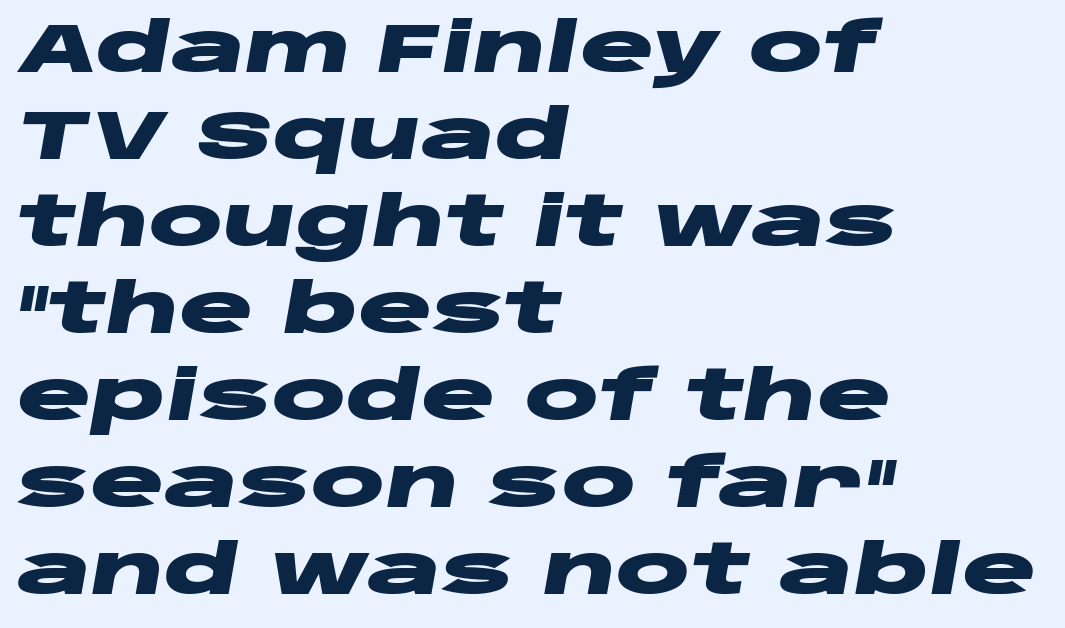
{"italic": "yes", "lean": "right", "slant_degrees": 10, "bold": "yes", "weight": "heavy", "width": "wide", "stroke_contrast": "low", "x_height": "large", "monospaced": "no", "underline": "no", "align": "left", "line_spacing": "normal", "line_spacing_ratio": 1.26, "letter_spacing": "normal", "letter_spacing_em": 0.0, "glyph_px": 69}
